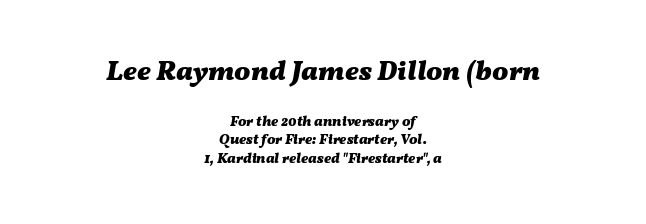
The image shows 27 px bold type, italic (leaning right); set centered, normal line spacing (1.33x), normal letter spacing, not underlined; the first (top) block is 1.93x larger.
